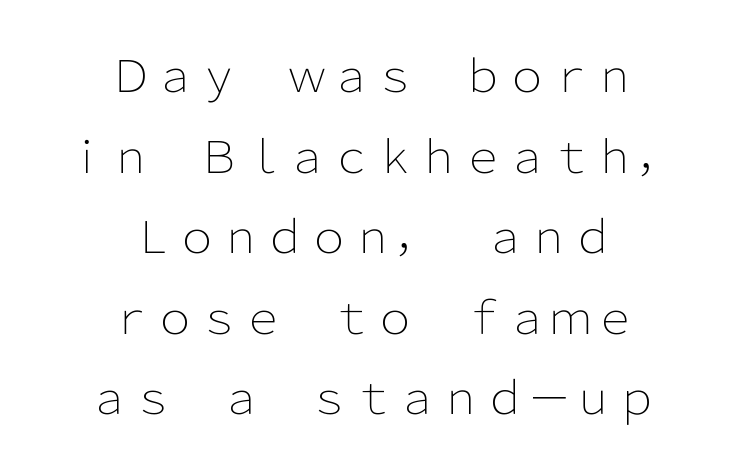
The image shows 44 px light sans-serif type, upright; set centered, line spacing 1.83x, normal letter spacing, not underlined; low stroke contrast and a medium x-height.
